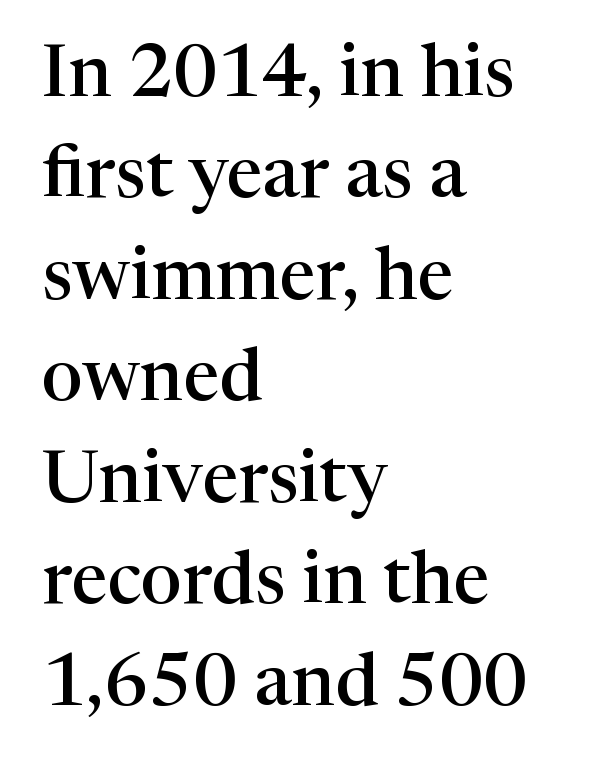
The image shows 73 px semibold serif type, upright; set left-aligned, normal line spacing (1.39x), normal letter spacing, not underlined; high stroke contrast and a medium x-height.
